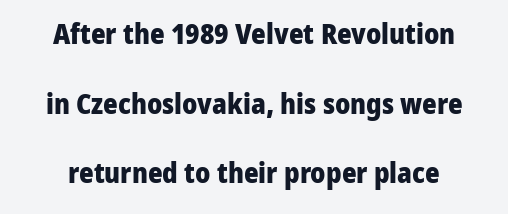
Q: Is the text bold? A: Yes.
Q: Is the text italic (slanted)? A: No, it is upright.
Q: Is the typeface a serif or a sans-serif typeface? A: Sans-serif.
Q: Is the text underlined? A: No.
Q: Is the spacing between letters normal or unusually wide? A: Normal.
Q: Is the spacing between lines tight, normal or loose? A: Loose.
Q: Width (condensed, normal, or wide)? A: Normal.
Q: Stroke contrast? A: Low.
Q: x-height? A: Medium.
Q: Monospaced? A: No.
